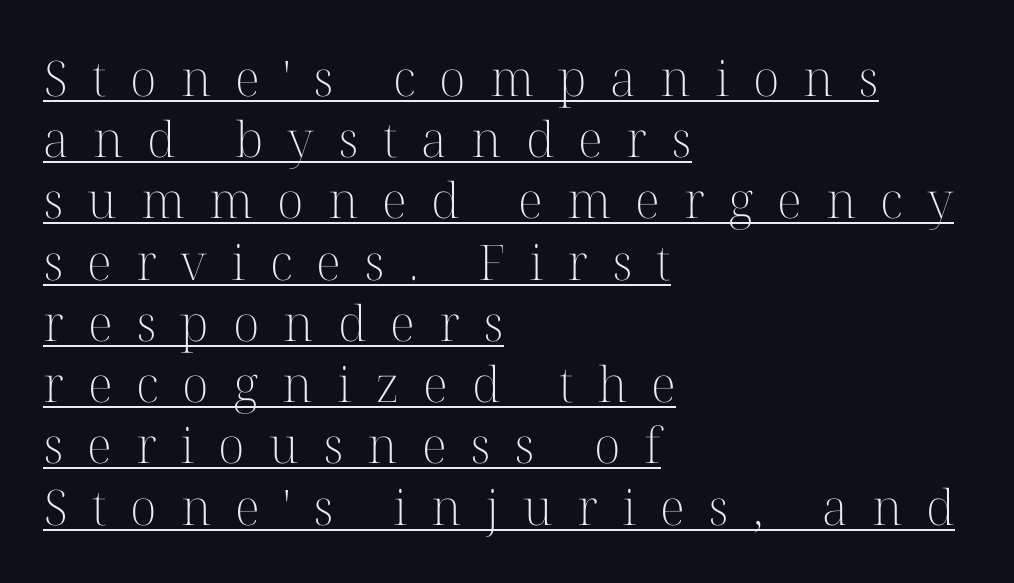
{"serif": "yes", "italic": "no", "bold": "no", "weight": "light", "width": "normal", "stroke_contrast": "high", "x_height": "medium", "monospaced": "no", "underline": "yes", "align": "left", "line_spacing": "normal", "line_spacing_ratio": 1.25, "letter_spacing": "wide", "letter_spacing_em": 0.49, "glyph_px": 49}
